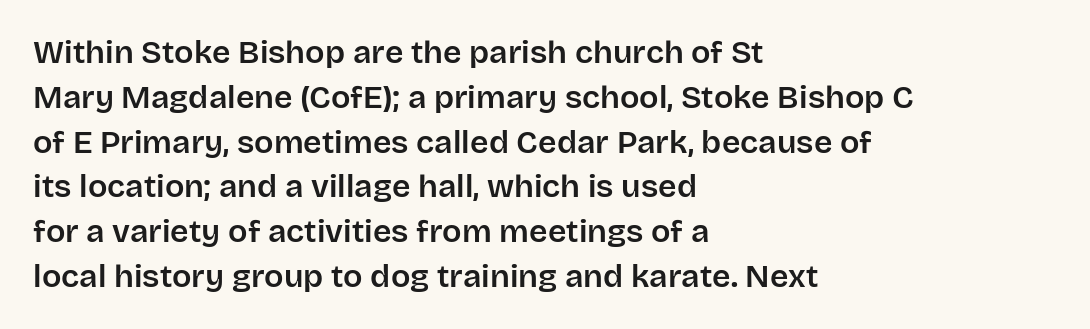
{"serif": "no", "italic": "no", "width": "normal", "stroke_contrast": "low", "x_height": "large", "monospaced": "no", "underline": "no", "align": "left", "line_spacing": "normal", "line_spacing_ratio": 1.4, "letter_spacing": "normal", "letter_spacing_em": 0.0, "glyph_px": 32}
